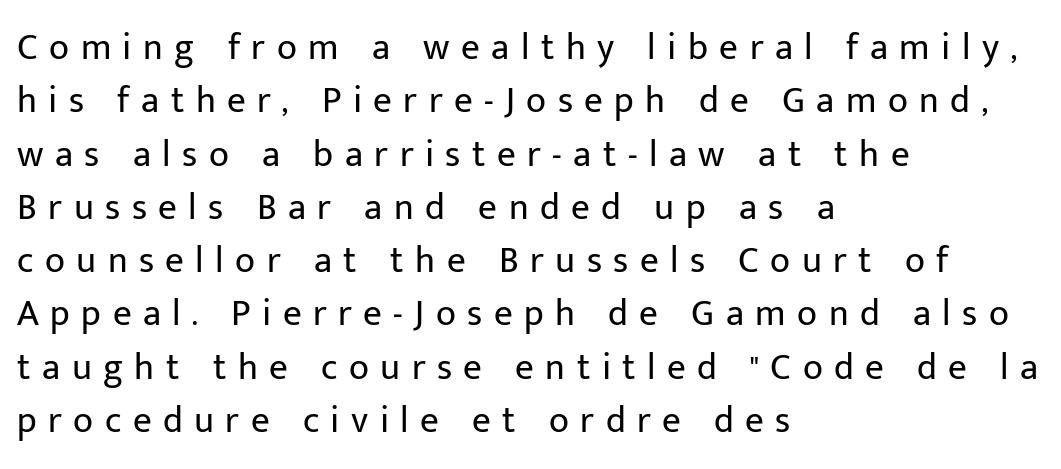
{"serif": "no", "italic": "no", "bold": "no", "weight": "regular", "width": "normal", "stroke_contrast": "low", "x_height": "medium", "monospaced": "no", "underline": "no", "align": "left", "line_spacing": "normal", "line_spacing_ratio": 1.44, "letter_spacing": "wide", "letter_spacing_em": 0.31, "glyph_px": 37}
